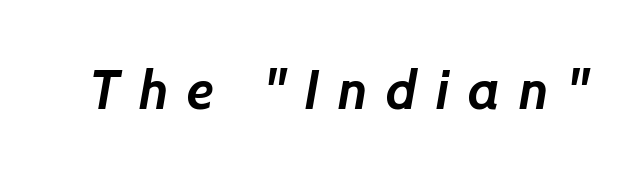
The image shows 55 px semibold sans-serif type; set unusually wide letter spacing (+0.34 em), not underlined; low stroke contrast and a medium x-height.
